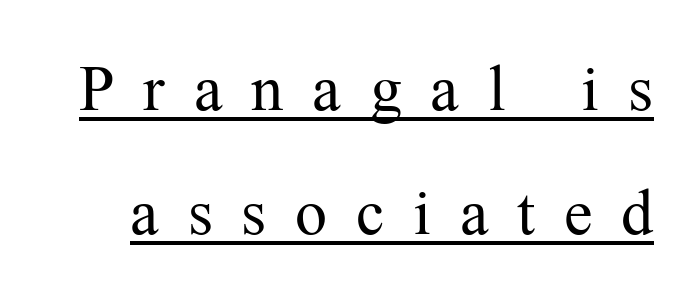
{"serif": "yes", "italic": "no", "bold": "no", "weight": "regular", "width": "normal", "stroke_contrast": "medium", "x_height": "medium", "monospaced": "no", "underline": "yes", "line_spacing": "loose", "line_spacing_ratio": 1.94, "letter_spacing": "wide", "letter_spacing_em": 0.45, "glyph_px": 64}
